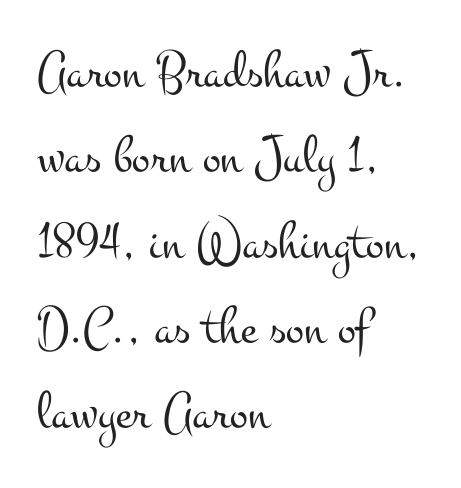
The face used here is proportionally spaced, like ordinary book or web type. Underlining? Definitely not there. Notice how the passage keeps a crisp vertical edge on the left only. The designer left line spacing at the default.
